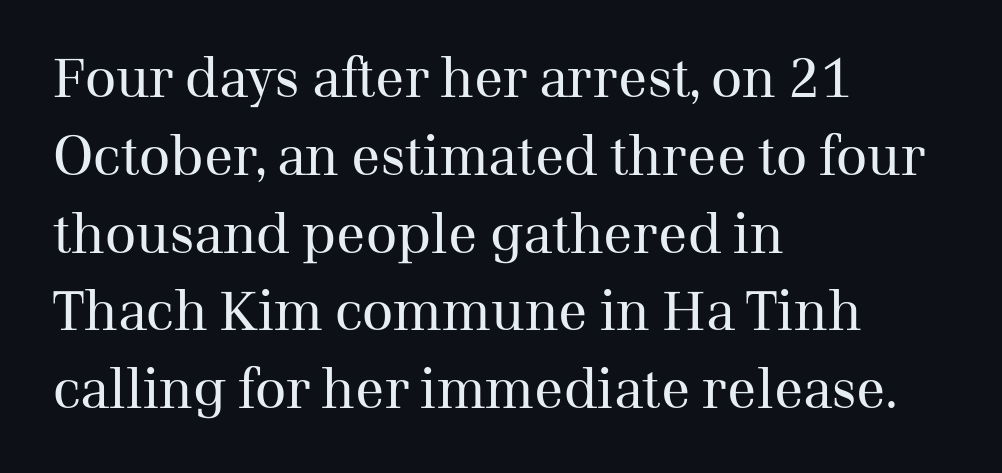
Q: Is the text bold? A: No.
Q: Is the text italic (slanted)? A: No, it is upright.
Q: Is the typeface a serif or a sans-serif typeface? A: Serif.
Q: Is the text underlined? A: No.
Q: How is the paragraph aligned? A: Left-aligned.
Q: Is the spacing between letters normal or unusually wide? A: Normal.
Q: Is the spacing between lines tight, normal or loose? A: Normal.
Q: Width (condensed, normal, or wide)? A: Normal.
Q: Stroke contrast? A: Medium.
Q: x-height? A: Medium.
Q: Monospaced? A: No.
